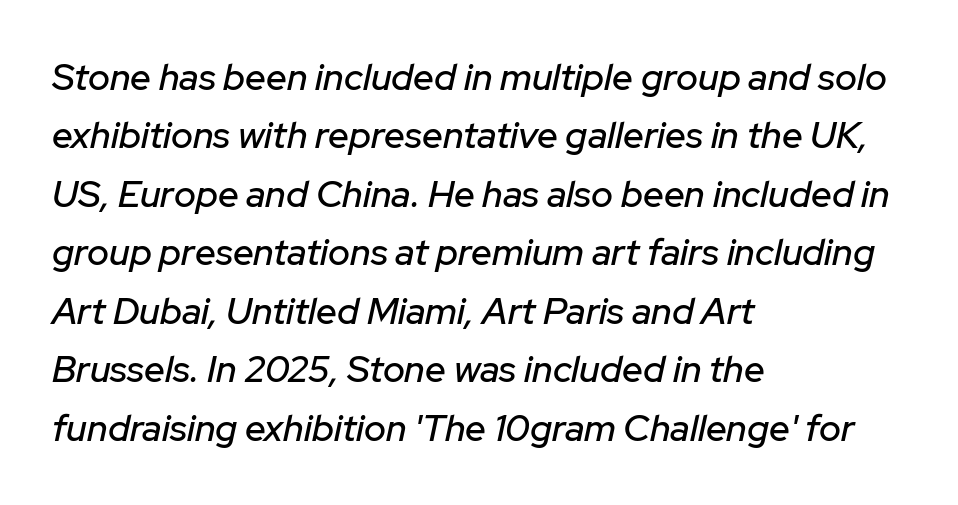
{"italic": "yes", "lean": "right", "slant_degrees": 12, "width": "normal", "stroke_contrast": "low", "x_height": "medium", "monospaced": "no", "underline": "no", "align": "left", "line_spacing": "normal", "line_spacing_ratio": 1.58, "letter_spacing": "normal", "letter_spacing_em": 0.0, "glyph_px": 37}
